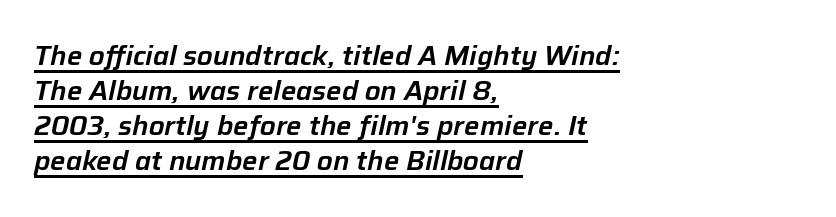
The rendering uses the underline text-decoration. Horizontal bands of white between lines are of average thickness. Short and long lines alike share a common starting point at left. Nothing unusual about the tracking: characters are spaced as the font intends.
